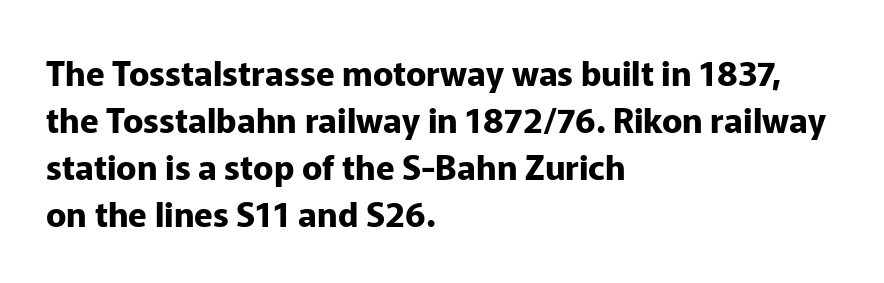
Q: Is the text bold? A: Yes.
Q: Is the text italic (slanted)? A: No, it is upright.
Q: Is the typeface a serif or a sans-serif typeface? A: Sans-serif.
Q: Is the text underlined? A: No.
Q: How is the paragraph aligned? A: Left-aligned.
Q: Is the spacing between letters normal or unusually wide? A: Normal.
Q: Is the spacing between lines tight, normal or loose? A: Normal.
Q: Width (condensed, normal, or wide)? A: Normal.
Q: Stroke contrast? A: Low.
Q: x-height? A: Medium.
Q: Monospaced? A: No.
